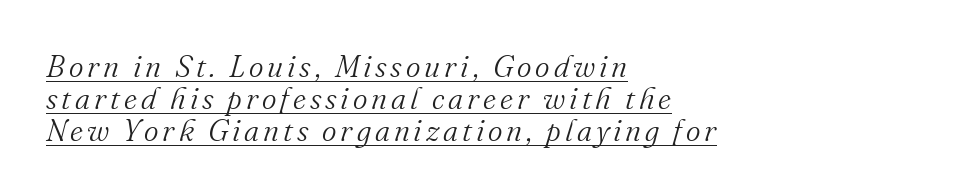
{"serif": "yes", "italic": "yes", "lean": "right", "slant_degrees": 16, "bold": "no", "weight": "light", "width": "normal", "stroke_contrast": "medium", "x_height": "small", "monospaced": "no", "underline": "yes", "align": "left", "line_spacing": "tight", "line_spacing_ratio": 1.04, "glyph_px": 31}
